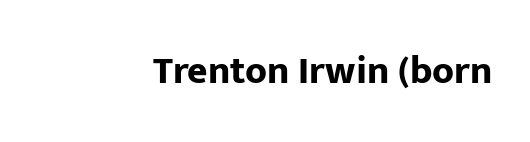
The specimen omits any rule beneath the text block's lines. Students, this is bold: see how much ink each stroke carries. Are there feet on the stems? There aren't — it's a sans. The letters sit at their default tracking, neither squeezed nor spread.
